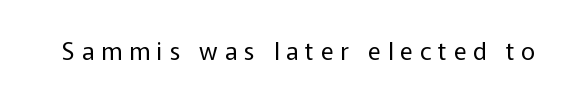
Designer's note — italics off, roman on. Loose tracking; the words dissolve into strings of separated letters. Check the space under the baseline: it is left empty. On a weight scale, this lands at 450 or below.
